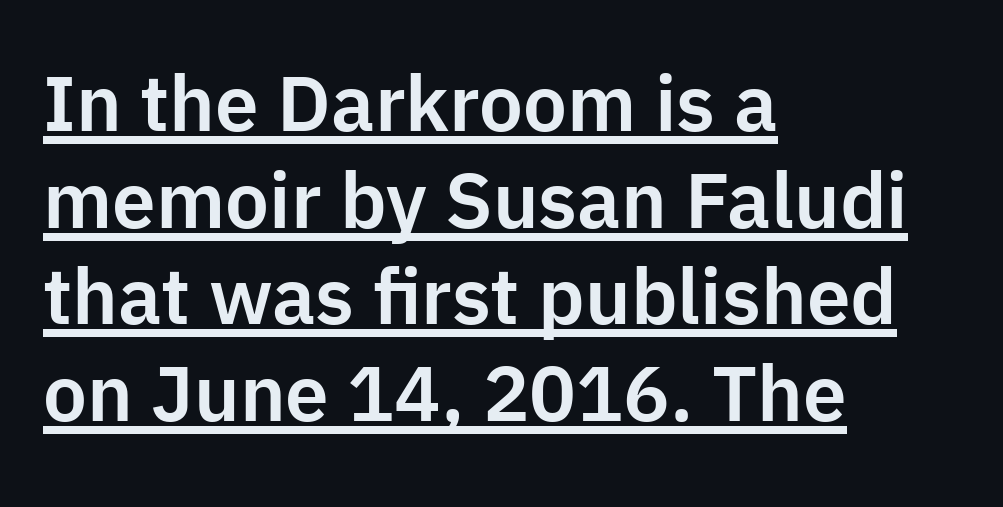
The image shows 78 px sans-serif type, upright; set left-aligned, line spacing 1.24x, normal letter spacing, underlined; low stroke contrast and a medium x-height.
